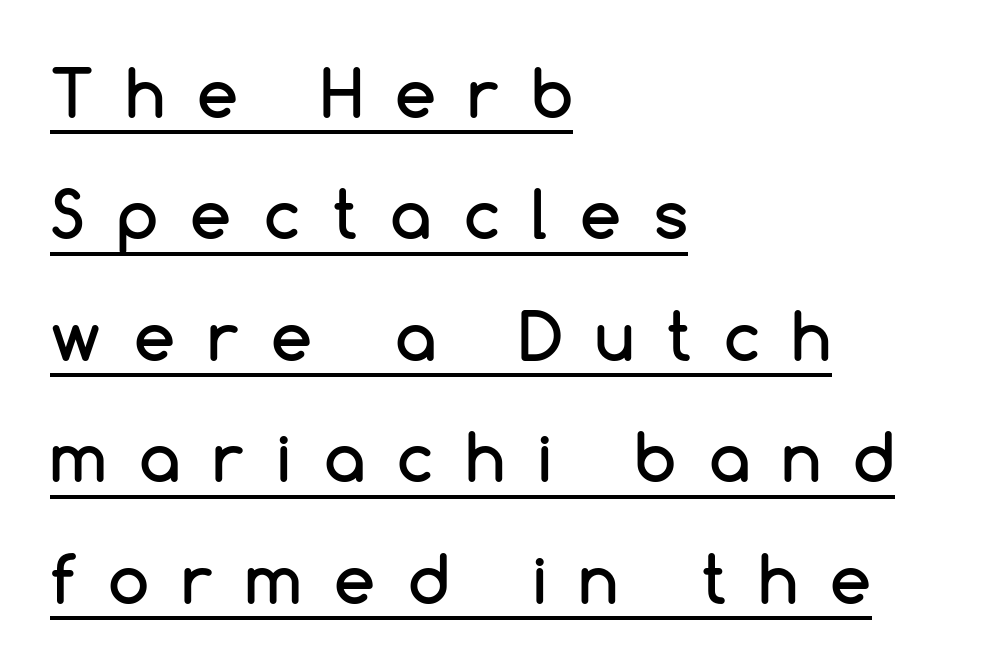
Q: Is the text italic (slanted)? A: No, it is upright.
Q: Is the typeface a serif or a sans-serif typeface? A: Sans-serif.
Q: Is the text underlined? A: Yes.
Q: How is the paragraph aligned? A: Left-aligned.
Q: Is the spacing between letters normal or unusually wide? A: Unusually wide.
Q: Width (condensed, normal, or wide)? A: Normal.
Q: Stroke contrast? A: Low.
Q: x-height? A: Medium.
Q: Monospaced? A: No.
